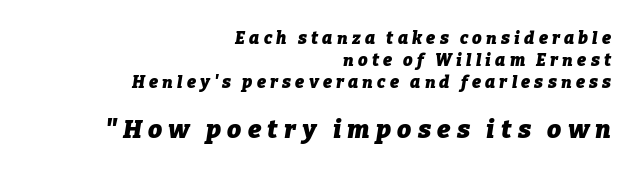
Q: Is the text bold? A: Yes.
Q: Is the text italic (slanted)? A: Yes, it leans right by about 9 degrees.
Q: Is the text underlined? A: No.
Q: How is the paragraph aligned? A: Right-aligned.
Q: Is the spacing between letters normal or unusually wide? A: Unusually wide.
Q: Is the spacing between lines tight, normal or loose? A: Normal.
Q: Which block of text is set in a larger size, the first (top) or the second (bottom)? A: The second (bottom) one.
